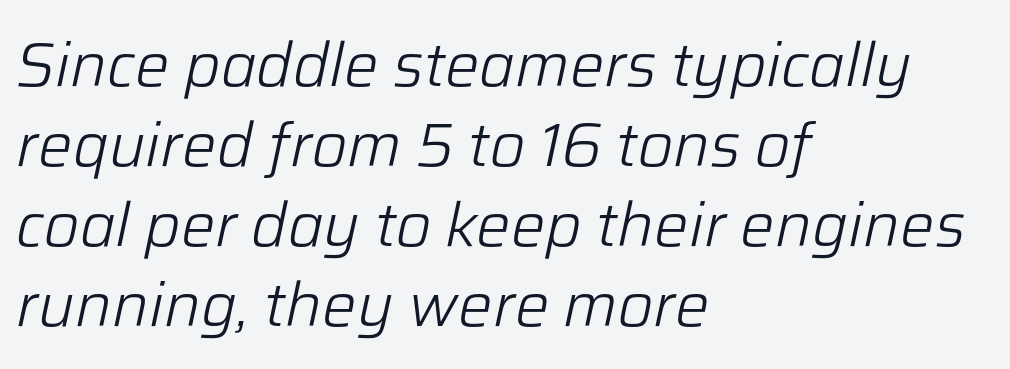
The image shows 61 px light type, italic (leaning right); set left-aligned, normal line spacing (1.31x), normal letter spacing, not underlined; low stroke contrast and a medium x-height.
